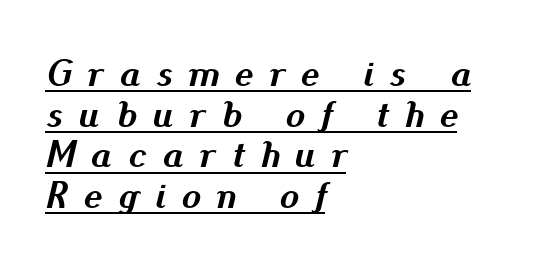
{"italic": "yes", "lean": "right", "slant_degrees": 13, "bold": "yes", "weight": "semibold", "width": "normal", "stroke_contrast": "medium", "x_height": "small", "monospaced": "no", "underline": "yes", "align": "left", "line_spacing": "tight", "line_spacing_ratio": 1.04, "letter_spacing": "wide", "letter_spacing_em": 0.41, "glyph_px": 39}
